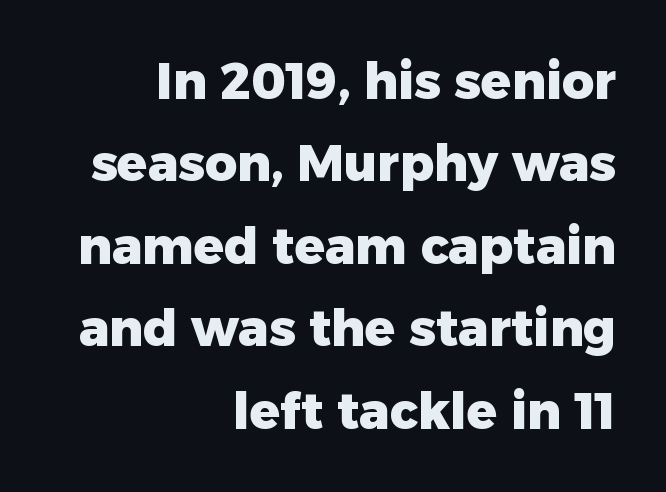
Q: Is the text bold? A: Yes.
Q: Is the text italic (slanted)? A: No, it is upright.
Q: Is the typeface a serif or a sans-serif typeface? A: Sans-serif.
Q: Is the text underlined? A: No.
Q: How is the paragraph aligned? A: Right-aligned.
Q: Is the spacing between letters normal or unusually wide? A: Normal.
Q: Is the spacing between lines tight, normal or loose? A: Normal.
Q: Width (condensed, normal, or wide)? A: Normal.
Q: Stroke contrast? A: Low.
Q: x-height? A: Medium.
Q: Monospaced? A: No.
